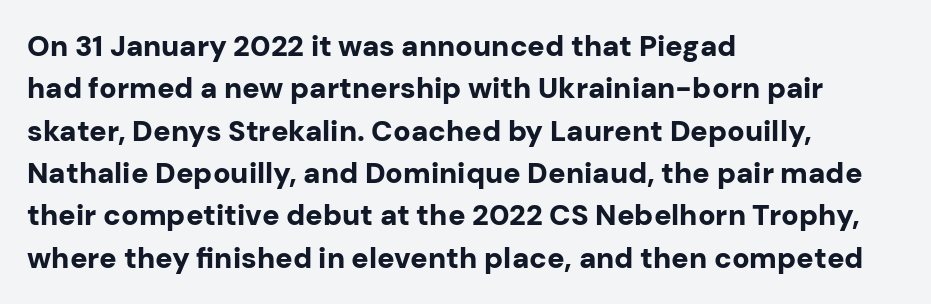
Q: Is the text bold? A: Yes.
Q: Is the text italic (slanted)? A: No, it is upright.
Q: Is the typeface a serif or a sans-serif typeface? A: Sans-serif.
Q: Is the text underlined? A: No.
Q: How is the paragraph aligned? A: Left-aligned.
Q: Is the spacing between letters normal or unusually wide? A: Normal.
Q: Is the spacing between lines tight, normal or loose? A: Normal.
Q: Width (condensed, normal, or wide)? A: Normal.
Q: Stroke contrast? A: Low.
Q: x-height? A: Medium.
Q: Monospaced? A: No.
